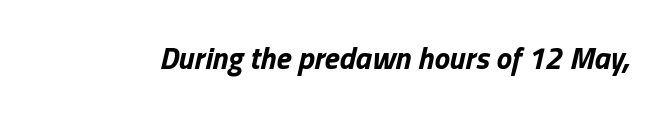
{"italic": "yes", "lean": "right", "slant_degrees": 13, "bold": "yes", "weight": "bold", "width": "normal", "stroke_contrast": "low", "x_height": "medium", "monospaced": "no", "underline": "no", "letter_spacing": "normal", "letter_spacing_em": 0.0, "glyph_px": 31}
